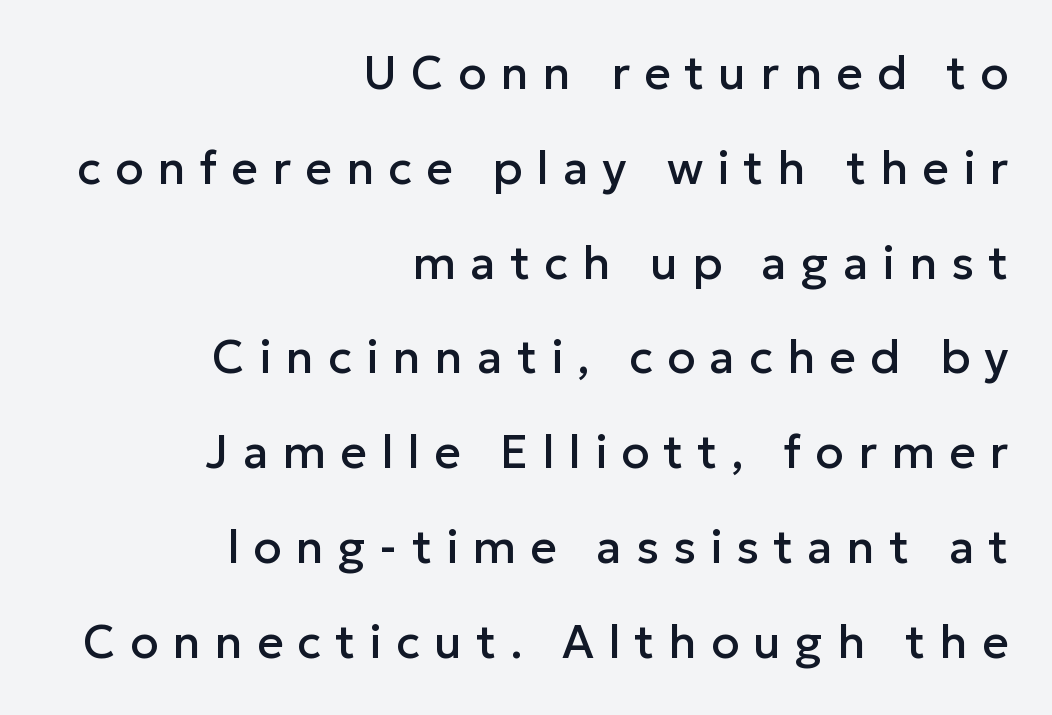
The glyphs in this specimen are sans serif. Quick note: underline off. In CSS terms this would be text-align: right. Character widths vary here, with narrow letters taking less room than wide ones.
